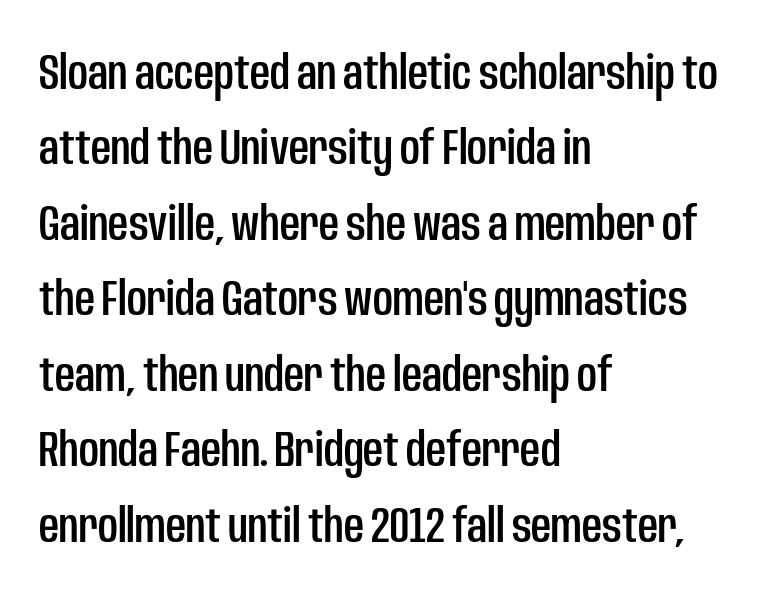
The image shows 49 px condensed sans-serif type, upright; set left-aligned, normal line spacing (1.54x), normal letter spacing, not underlined; low stroke contrast and a large x-height.
